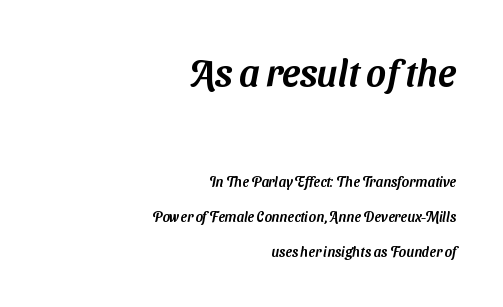
Is there much room between lines? Yes — plenty of vertical air separates them. The foot of each line stays bare and open. Each word holds together tightly as a unit, with standard inter-letter gaps. Proportional: the letters do not fall into vertical columns. The rag falls on the left side of this text block.
